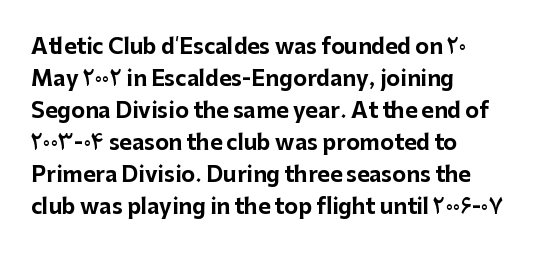
The type sits square on the baseline with zero lean. Summary of weight: heavy, a full bold. Interline gaps are of average width in this sample. The type is set solid horizontally, with unmodified tracking. Underline: absent.
